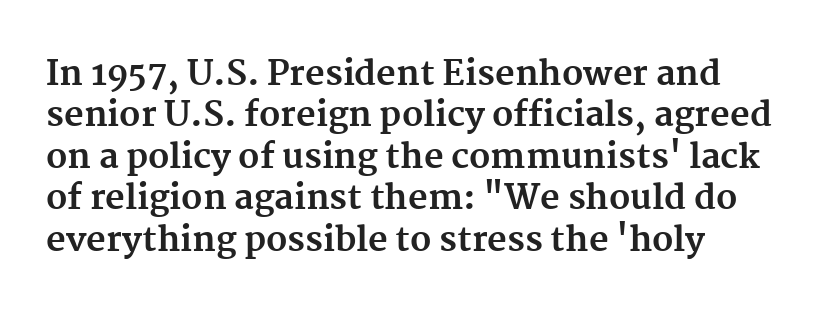
Here the glyphs are tracked normally, forming tight word shapes. Italic? Not at all — the glyphs are vertical. Each letter keeps its own natural width here, so spacing adapts to shape. Check under the words: just untouched page.
